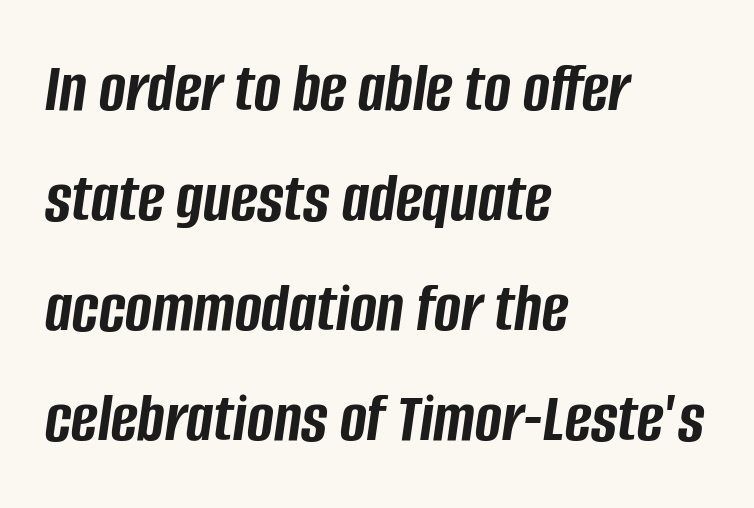
Q: Is the text bold? A: Yes.
Q: Is the text italic (slanted)? A: Yes, it leans right by about 8 degrees.
Q: Is the text underlined? A: No.
Q: How is the paragraph aligned? A: Left-aligned.
Q: Is the spacing between letters normal or unusually wide? A: Normal.
Q: Is the spacing between lines tight, normal or loose? A: Normal.
Q: Width (condensed, normal, or wide)? A: Condensed.
Q: Stroke contrast? A: Low.
Q: x-height? A: Large.
Q: Monospaced? A: No.
